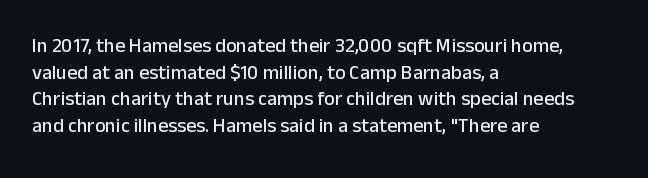
{"italic": "no", "underline": "no", "align": "left", "line_spacing": "normal", "line_spacing_ratio": 1.33, "letter_spacing": "normal", "letter_spacing_em": 0.0, "glyph_px": 20}
